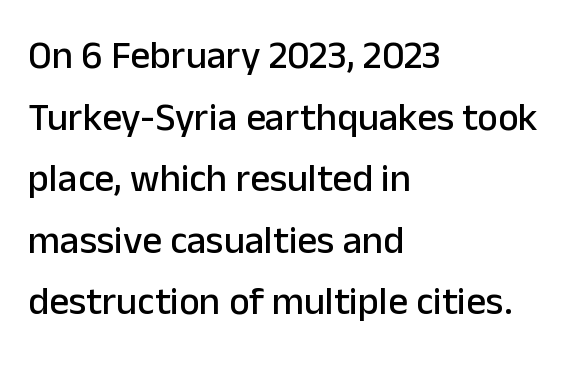
{"serif": "no", "italic": "no", "width": "normal", "stroke_contrast": "low", "x_height": "medium", "monospaced": "no", "underline": "no", "align": "left", "line_spacing": "normal", "line_spacing_ratio": 1.58, "letter_spacing": "normal", "letter_spacing_em": 0.0, "glyph_px": 39}
